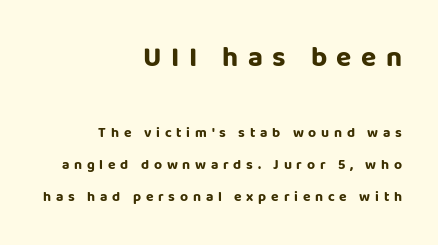
Vertical spacing — loose. Do the characters align in a grid? No, the font is proportional. Beneath every word, the page is bare. Observe the absence of serifs on each vertical stroke in this sample.
